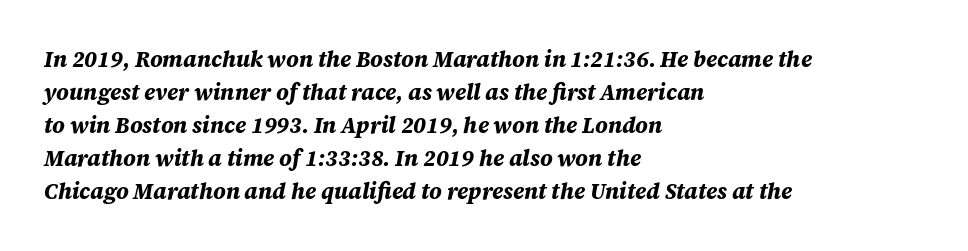
{"italic": "yes", "lean": "right", "slant_degrees": 12, "bold": "yes", "underline": "no", "align": "left", "line_spacing": "normal", "line_spacing_ratio": 1.5, "letter_spacing": "normal", "letter_spacing_em": 0.0, "glyph_px": 22}
